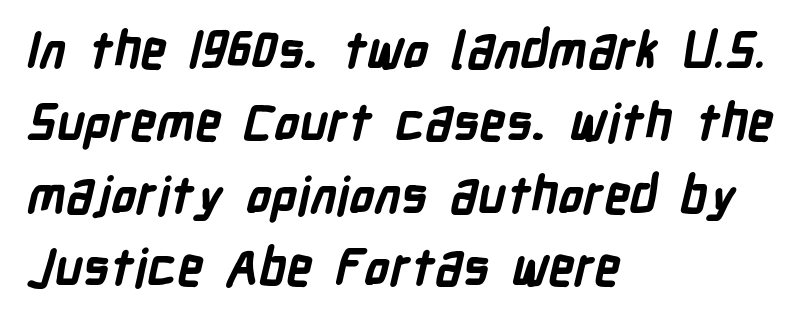
The image shows 51 px bold, condensed sans-serif type; set left-aligned, normal line spacing (1.42x), normal letter spacing, not underlined; low stroke contrast and a medium x-height.
